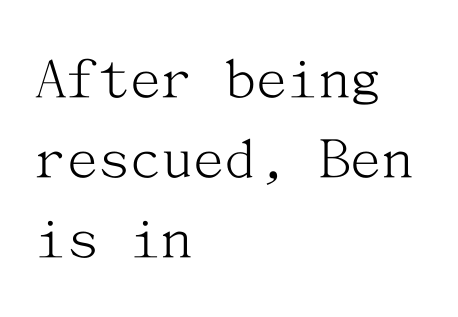
Q: Is the text bold? A: No.
Q: Is the text italic (slanted)? A: No, it is upright.
Q: Is the typeface a serif or a sans-serif typeface? A: Serif.
Q: Is the text underlined? A: No.
Q: How is the paragraph aligned? A: Left-aligned.
Q: Is the spacing between letters normal or unusually wide? A: Normal.
Q: Is the spacing between lines tight, normal or loose? A: Normal.
Q: Width (condensed, normal, or wide)? A: Normal.
Q: Stroke contrast? A: Medium.
Q: x-height? A: Medium.
